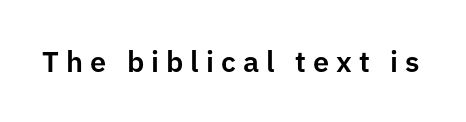
The image shows 29 px sans-serif type, upright; set unusually wide letter spacing (+0.24 em), not underlined; low stroke contrast and a medium x-height.
